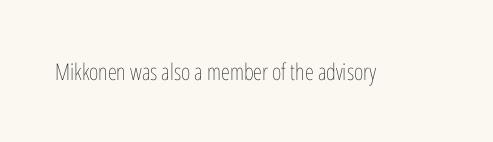
The image shows 23 px text type, upright; set normal letter spacing, not underlined.
